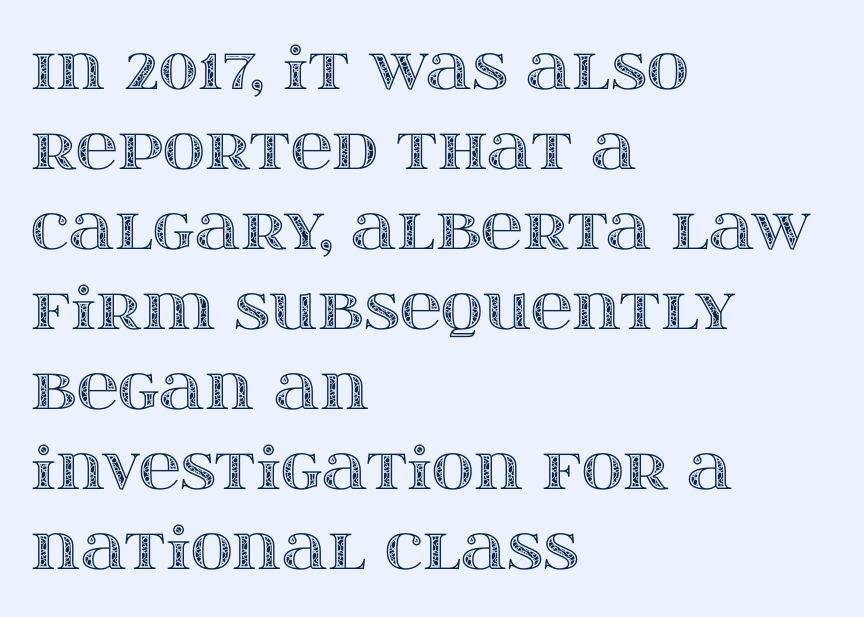
Q: Is the text italic (slanted)? A: No, it is upright.
Q: Is the text underlined? A: No.
Q: How is the paragraph aligned? A: Left-aligned.
Q: Is the spacing between letters normal or unusually wide? A: Normal.
Q: Is the spacing between lines tight, normal or loose? A: Normal.
Q: Width (condensed, normal, or wide)? A: Wide.
Q: x-height? A: Large.
Q: Monospaced? A: No.
